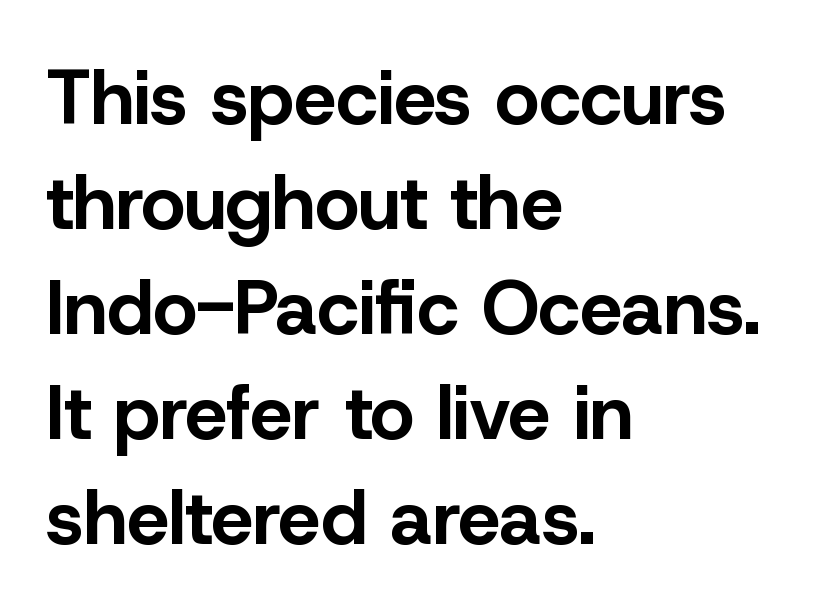
{"serif": "no", "italic": "no", "bold": "yes", "weight": "bold", "width": "normal", "stroke_contrast": "low", "x_height": "medium", "monospaced": "no", "underline": "no", "align": "left", "line_spacing": "normal", "line_spacing_ratio": 1.38, "letter_spacing": "normal", "letter_spacing_em": 0.0, "glyph_px": 76}
